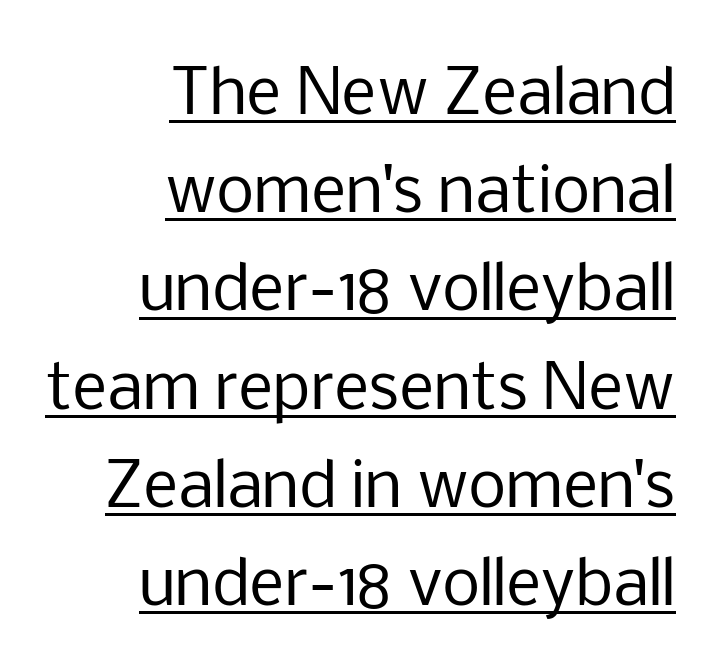
Q: Is the text bold? A: No.
Q: Is the text italic (slanted)? A: No, it is upright.
Q: Is the typeface a serif or a sans-serif typeface? A: Sans-serif.
Q: Is the text underlined? A: Yes.
Q: How is the paragraph aligned? A: Right-aligned.
Q: Is the spacing between letters normal or unusually wide? A: Normal.
Q: Is the spacing between lines tight, normal or loose? A: Normal.
Q: Width (condensed, normal, or wide)? A: Normal.
Q: Stroke contrast? A: Low.
Q: x-height? A: Medium.
Q: Monospaced? A: No.
